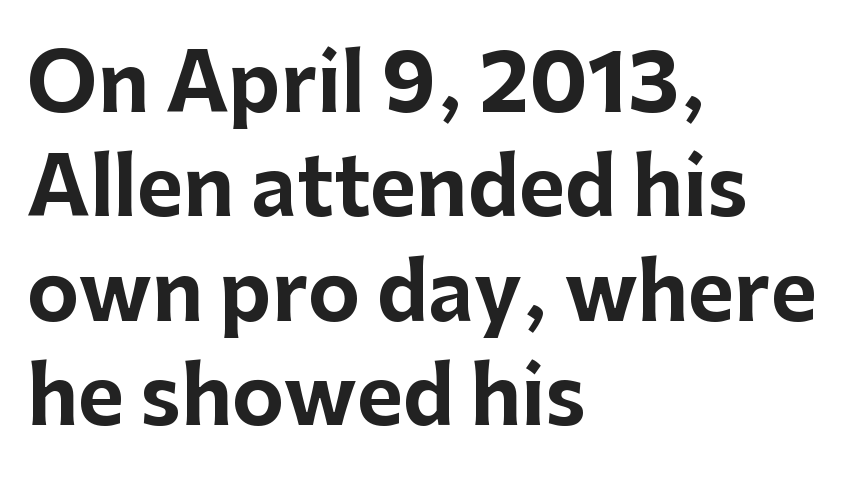
The image shows 79 px bold sans-serif type, upright; set left-aligned, normal line spacing (1.32x), normal letter spacing, not underlined; low stroke contrast and a medium x-height.
